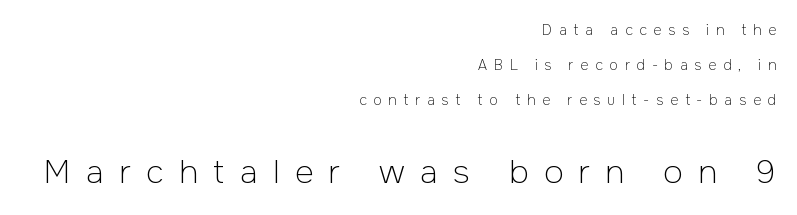
{"serif": "no", "italic": "no", "bold": "no", "weight": "light", "width": "normal", "stroke_contrast": "low", "x_height": "medium", "monospaced": "no", "underline": "no", "align": "right", "line_spacing": "loose", "line_spacing_ratio": 2.49, "letter_spacing": "wide", "letter_spacing_em": 0.48, "larger_block": "second", "size_ratio": 2.29, "glyph_px": 32}
